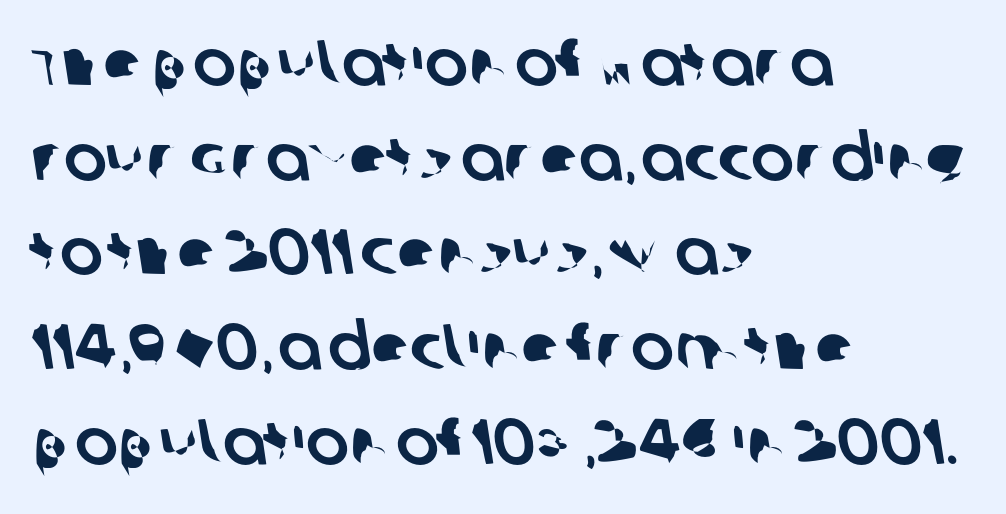
The image shows 64 px sans-serif type; set left-aligned, normal line spacing (1.48x), normal letter spacing, not underlined; low stroke contrast and a large x-height.
